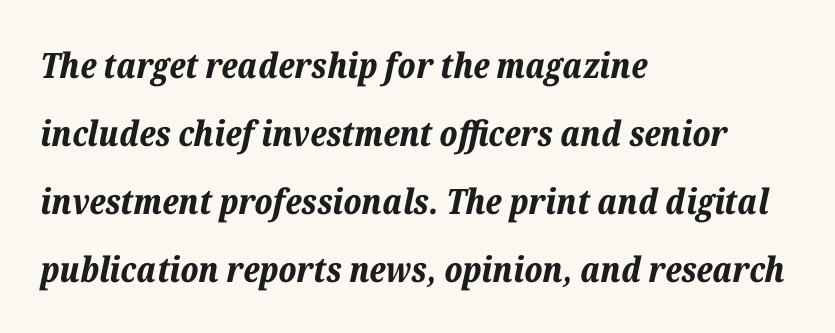
Q: Is the text bold? A: Yes.
Q: Is the text italic (slanted)? A: Yes, it leans right by about 12 degrees.
Q: Is the text underlined? A: No.
Q: How is the paragraph aligned? A: Left-aligned.
Q: Is the spacing between letters normal or unusually wide? A: Normal.
Q: Is the spacing between lines tight, normal or loose? A: Loose.
Q: Width (condensed, normal, or wide)? A: Normal.
Q: Stroke contrast? A: Low.
Q: x-height? A: Medium.
Q: Monospaced? A: No.
